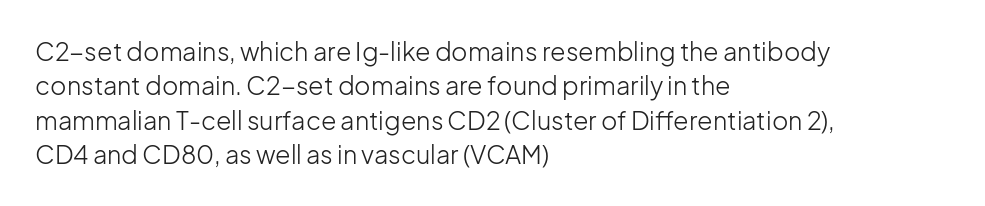
Q: Is the text bold? A: No.
Q: Is the text italic (slanted)? A: No, it is upright.
Q: Is the text underlined? A: No.
Q: How is the paragraph aligned? A: Left-aligned.
Q: Is the spacing between letters normal or unusually wide? A: Normal.
Q: Is the spacing between lines tight, normal or loose? A: Normal.
